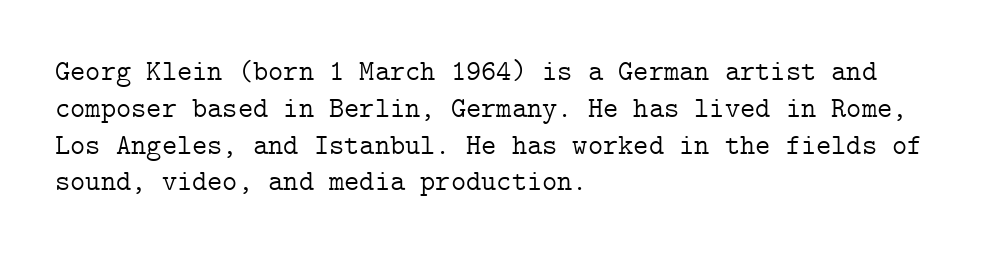
The image shows 29 px light serif type, upright; set left-aligned, normal line spacing (1.27x), normal letter spacing, not underlined; low stroke contrast and a medium x-height.
